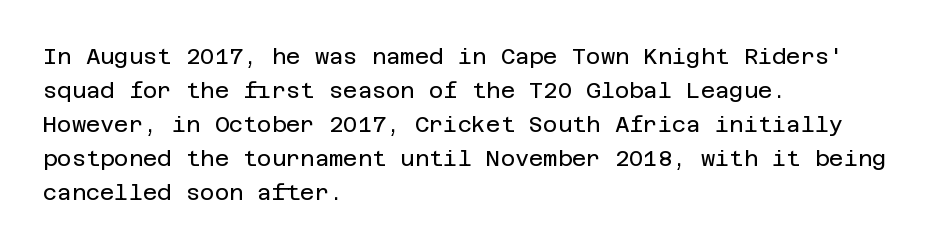
Q: Is the text bold? A: No.
Q: Is the text italic (slanted)? A: No, it is upright.
Q: Is the text underlined? A: No.
Q: How is the paragraph aligned? A: Left-aligned.
Q: Is the spacing between letters normal or unusually wide? A: Normal.
Q: Is the spacing between lines tight, normal or loose? A: Normal.
